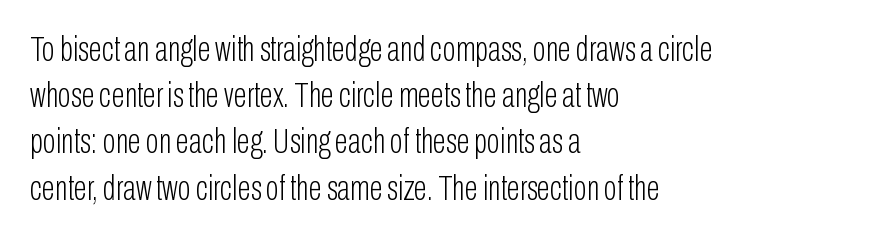
{"serif": "no", "italic": "no", "bold": "no", "weight": "light", "width": "condensed", "stroke_contrast": "low", "x_height": "medium", "monospaced": "no", "underline": "no", "align": "left", "line_spacing": "normal", "line_spacing_ratio": 1.32, "letter_spacing": "normal", "letter_spacing_em": 0.0, "glyph_px": 35}
